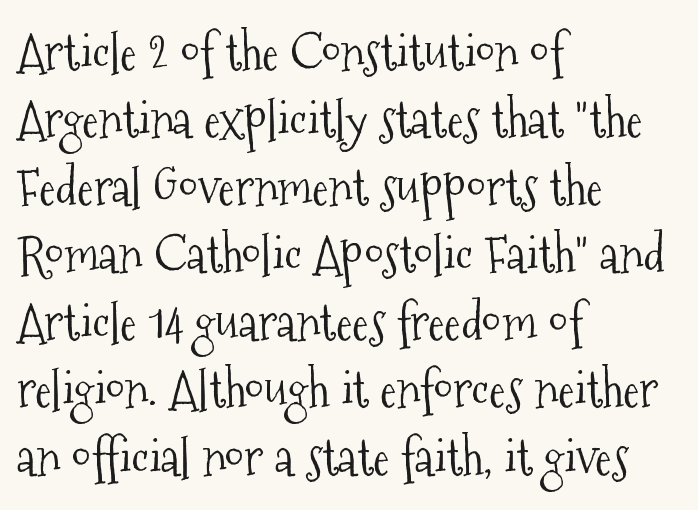
{"serif": "yes", "italic": "no", "bold": "no", "weight": "light", "width": "condensed", "stroke_contrast": "medium", "x_height": "medium", "monospaced": "no", "underline": "no", "align": "left", "line_spacing": "normal", "line_spacing_ratio": 1.35, "letter_spacing": "normal", "letter_spacing_em": 0.0, "glyph_px": 50}
